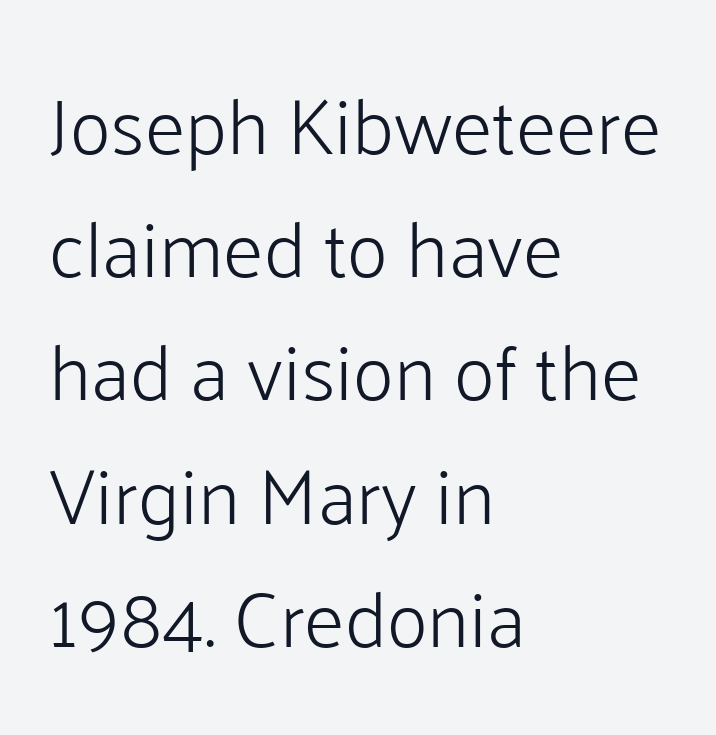
Has an underline been added? It has not. Leading matches the norm, producing a regular column. Is the letter spacing exaggerated? No — it looks like the ordinary default. Do the characters align in a grid? No, the font is proportional. Unlike italic type, these characters show no tilt at all.
